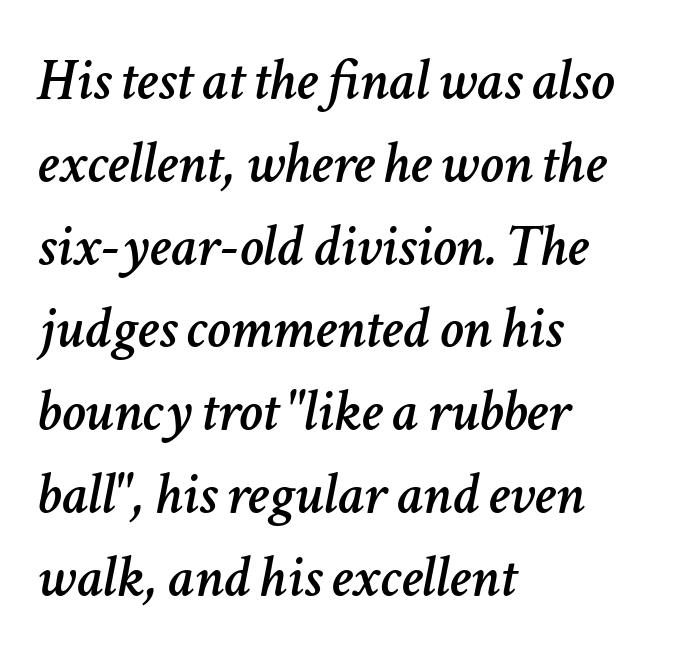
Compared with typical paragraphs, the rows here are spaced about the same. Compared with typical body copy, the letter spacing here is the same. Each line starts at the same left margin while the right side varies. Tall strokes in this sample are angled rather than plumb. Do the characters align in a grid? No, the font is proportional. Quick note: underline off.
